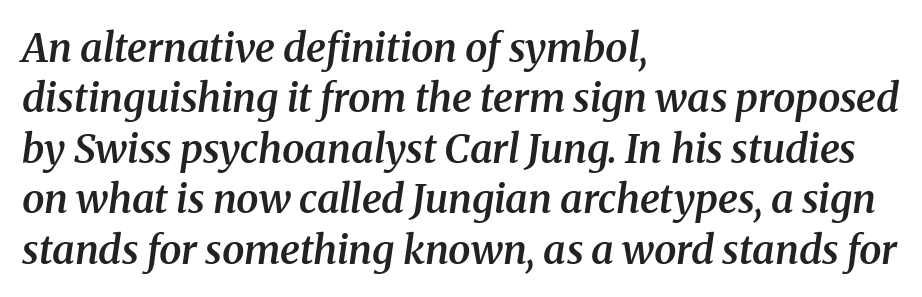
The image shows 40 px semibold serif type, italic (leaning right); set left-aligned, normal line spacing (1.26x), normal letter spacing, not underlined; medium stroke contrast and a medium x-height.
